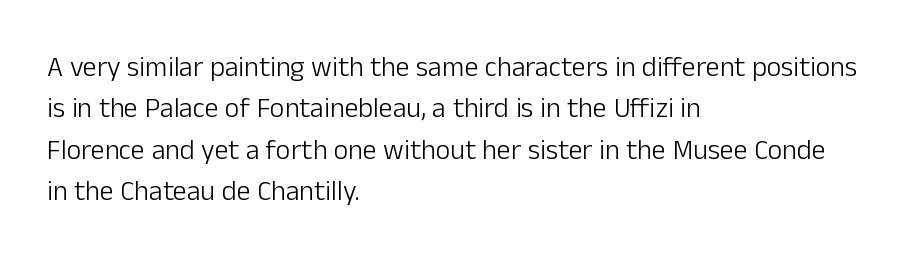
{"serif": "no", "italic": "no", "bold": "no", "weight": "light", "width": "normal", "stroke_contrast": "low", "x_height": "medium", "monospaced": "no", "underline": "no", "align": "left", "line_spacing": "normal", "line_spacing_ratio": 1.48, "letter_spacing": "normal", "letter_spacing_em": 0.0, "glyph_px": 28}
